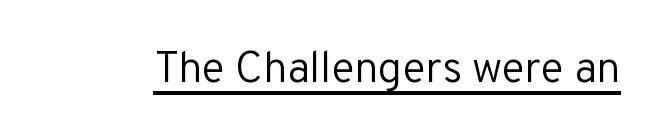
There is no visible air inserted between adjacent glyphs. When letters stand straight like this, we call the style roman or upright. Spacing verdict: proportional, widths tailored to each character. Check the space under the baseline: a stroke is drawn there. Type style note: lacks serifs.
